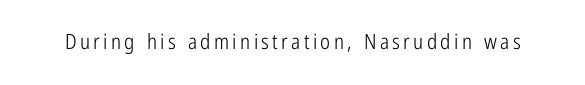
{"italic": "no", "bold": "no", "underline": "no", "glyph_px": 21}
